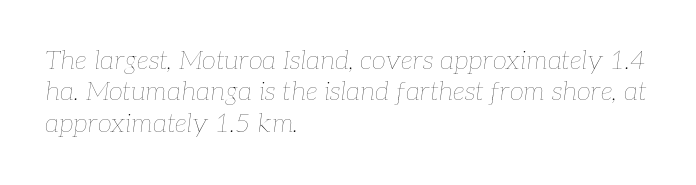
Q: Is the text bold? A: No.
Q: Is the text italic (slanted)? A: Yes, it leans right by about 7 degrees.
Q: Is the text underlined? A: No.
Q: How is the paragraph aligned? A: Left-aligned.
Q: Is the spacing between letters normal or unusually wide? A: Normal.
